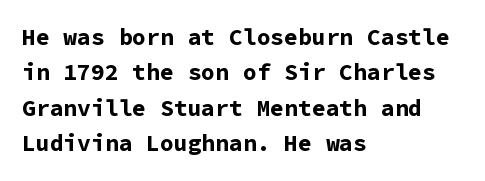
The strip under each line holds only bare page. The designer left line spacing at the default. Typeset ragged right — the left edge is the straight one. Heavy-handed strokes throughout: this text is bold.
